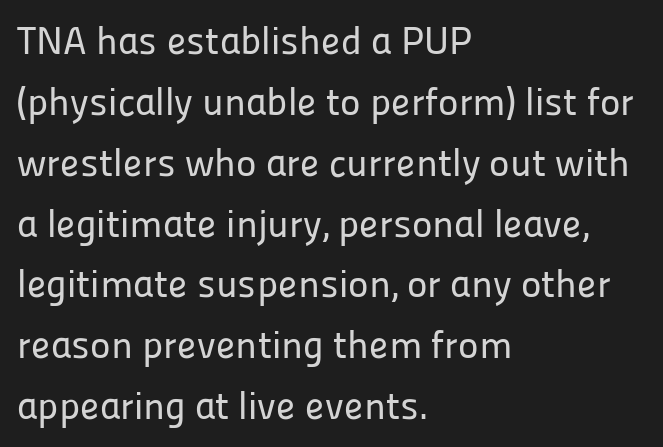
The image shows 39 px sans-serif type, upright; set left-aligned, normal line spacing (1.56x), normal letter spacing, not underlined; low stroke contrast and a medium x-height.
